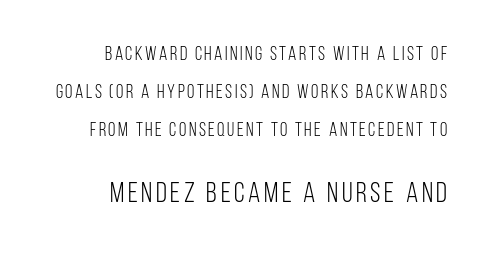
The passage shown is typed in a proportional face where columns would drift. Reading down the column, the eye jumps a long way to each next line. This rendering employs a face without finishing strokes, i.e., a sans-serif. Plain, unruled lines of type. On a weight scale, this lands at 450 or below. The specimen reads as upright at a glance.
